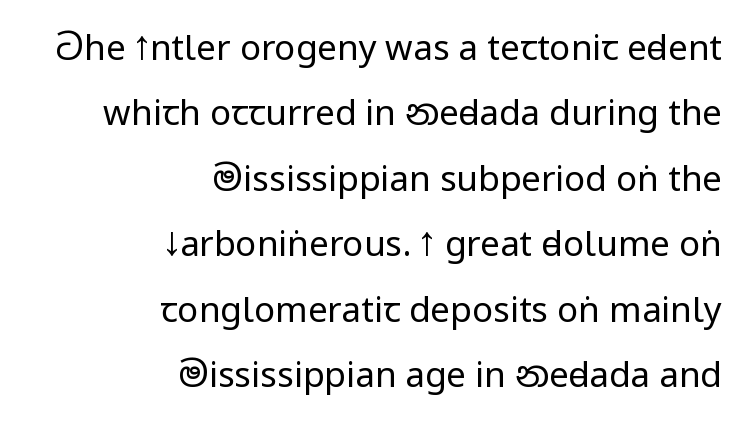
The image shows 35 px regular-weight, condensed sans-serif type, upright; set right-aligned, line spacing 1.87x, normal letter spacing, not underlined; low stroke contrast and a large x-height.
